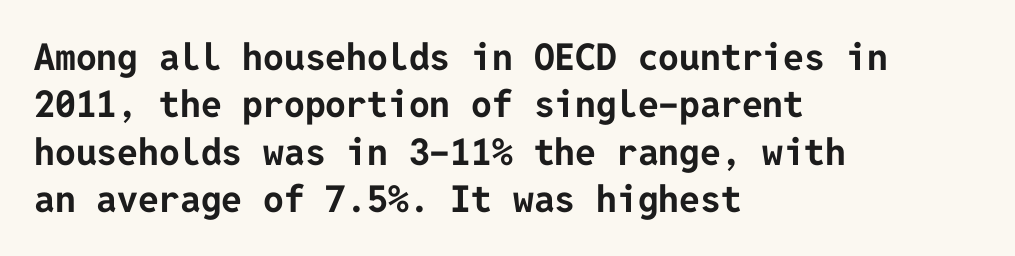
{"serif": "no", "italic": "no", "bold": "yes", "weight": "bold", "width": "normal", "stroke_contrast": "low", "x_height": "medium", "underline": "no", "align": "left", "line_spacing": "normal", "line_spacing_ratio": 1.28, "letter_spacing": "normal", "letter_spacing_em": 0.0, "glyph_px": 37}
